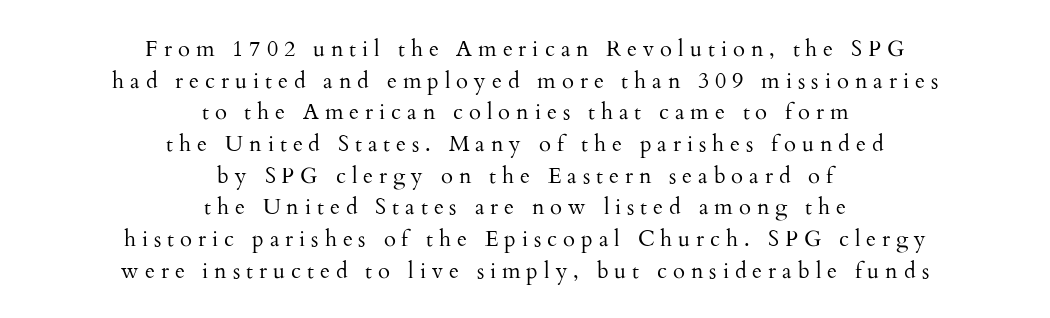
Q: Is the text bold? A: No.
Q: Is the text italic (slanted)? A: No, it is upright.
Q: Is the text underlined? A: No.
Q: How is the paragraph aligned? A: Centered.
Q: Is the spacing between letters normal or unusually wide? A: Unusually wide.
Q: Is the spacing between lines tight, normal or loose? A: Normal.
